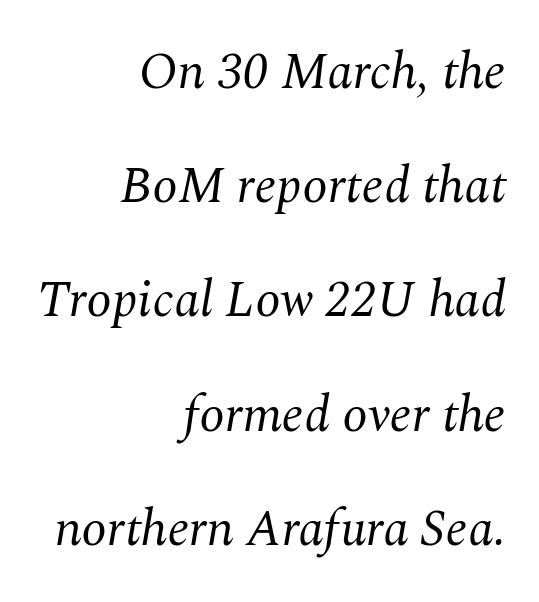
Q: Is the text bold? A: No.
Q: Is the text italic (slanted)? A: Yes, it leans right by about 10 degrees.
Q: Is the typeface a serif or a sans-serif typeface? A: Serif.
Q: Is the text underlined? A: No.
Q: How is the paragraph aligned? A: Right-aligned.
Q: Is the spacing between letters normal or unusually wide? A: Normal.
Q: Is the spacing between lines tight, normal or loose? A: Loose.
Q: Width (condensed, normal, or wide)? A: Normal.
Q: Stroke contrast? A: Medium.
Q: x-height? A: Medium.
Q: Monospaced? A: No.
